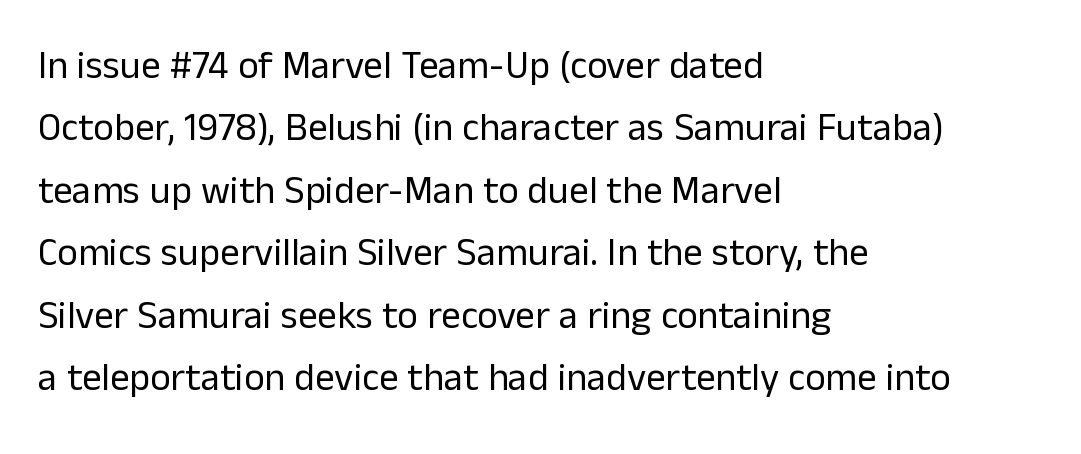
Q: Is the text bold? A: No.
Q: Is the text italic (slanted)? A: No, it is upright.
Q: Is the typeface a serif or a sans-serif typeface? A: Sans-serif.
Q: Is the text underlined? A: No.
Q: How is the paragraph aligned? A: Left-aligned.
Q: Is the spacing between letters normal or unusually wide? A: Normal.
Q: Is the spacing between lines tight, normal or loose? A: Normal.
Q: Width (condensed, normal, or wide)? A: Normal.
Q: Stroke contrast? A: Low.
Q: x-height? A: Medium.
Q: Monospaced? A: No.
